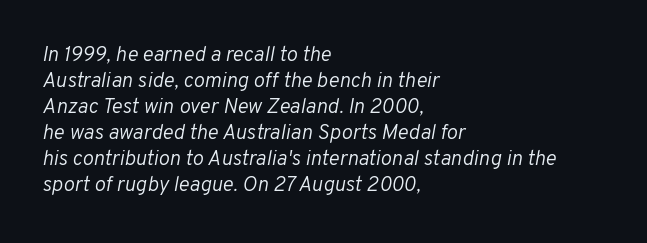
When letters slant like this, we call the style italic. Layout note: lines flush left. A typesetter would call this zero additional tracking. The cut favours lightness, reaching ordinary text weight at its darkest. The passage shown is not underscored anywhere.
